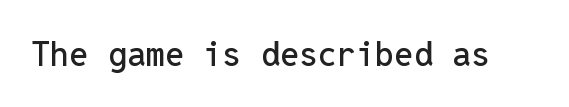
The image shows 34 px sans-serif type, upright, monospaced; set normal letter spacing, not underlined; low stroke contrast and a medium x-height.
